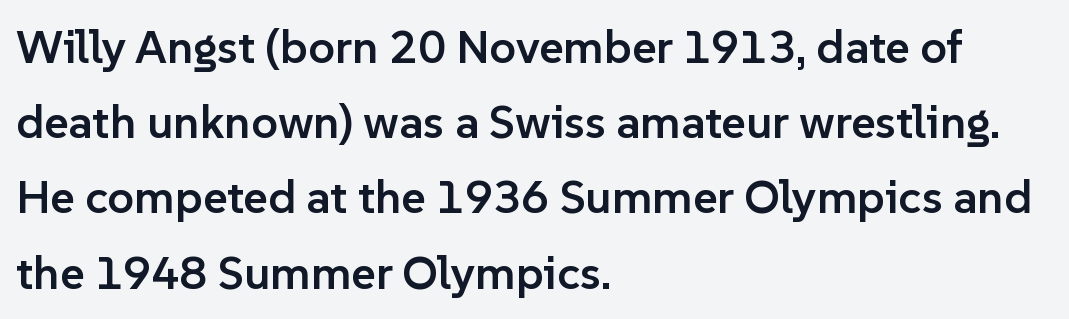
{"serif": "no", "italic": "no", "bold": "semi", "weight": "semibold", "width": "normal", "stroke_contrast": "low", "x_height": "medium", "monospaced": "no", "underline": "no", "align": "left", "line_spacing": "normal", "line_spacing_ratio": 1.6, "letter_spacing": "normal", "letter_spacing_em": 0.0, "glyph_px": 47}
